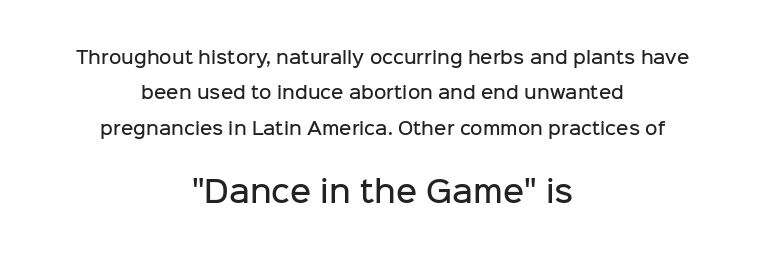
Font category for this specimen: sans-serif. Check under the words: just untouched page. Stroke thickness is moderately raised; the sample reads as semibold. The specimen reads as upright at a glance. The later block is typeset at a bigger size than the earlier block.
